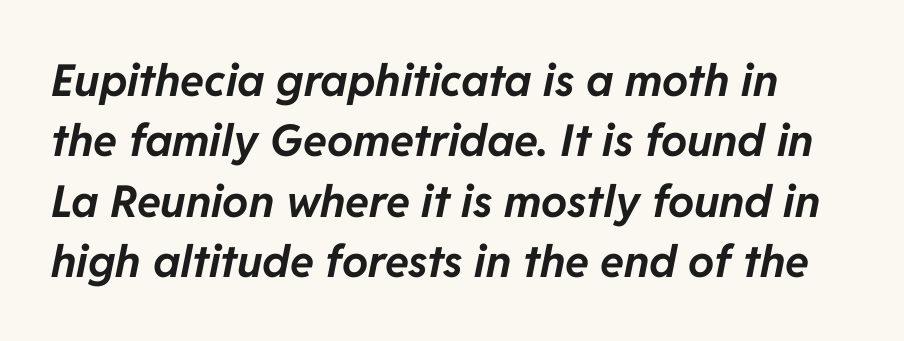
{"italic": "yes", "lean": "right", "slant_degrees": 11, "bold": "yes", "weight": "bold", "width": "normal", "stroke_contrast": "low", "x_height": "medium", "monospaced": "no", "underline": "no", "line_spacing": "normal", "line_spacing_ratio": 1.37, "letter_spacing": "normal", "letter_spacing_em": 0.0, "glyph_px": 44}
